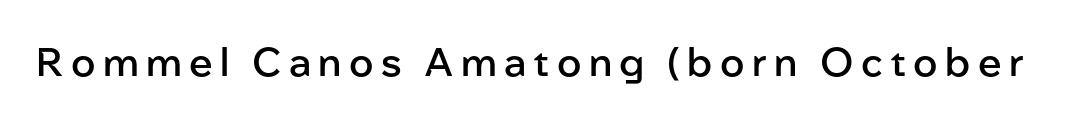
Serif or sans? Sans — the stroke terminals are bare. Slightly chunky letters — semibold, I'd say, not full bold. Varying glyph widths throughout — classic text-font behaviour. Has an underline been added? It has not. This sample uses an upright cut, with every glyph sitting square on the baseline.
